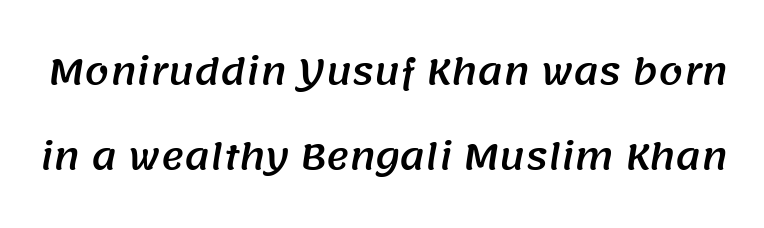
{"serif": "no", "width": "normal", "stroke_contrast": "medium", "x_height": "large", "monospaced": "no", "underline": "no", "line_spacing": "loose", "line_spacing_ratio": 2.42, "letter_spacing": "normal", "letter_spacing_em": 0.0, "glyph_px": 35}
